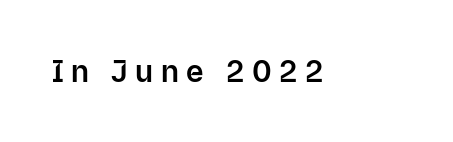
To sum up the face: it is a sans, with no serifs. Ascenders rise straight up at ninety degrees. Quick note: underline off. How are the letters spaced? Widely, with obvious added tracking. Varying glyph widths throughout — classic text-font behaviour.
